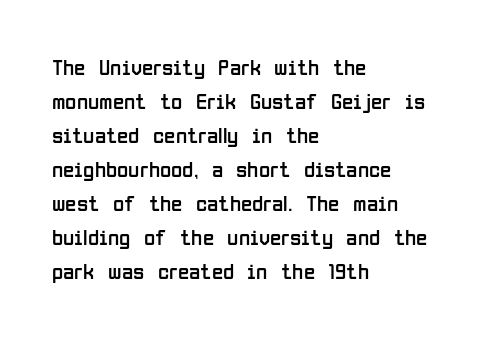
Q: Is the text bold? A: No.
Q: Is the text italic (slanted)? A: No, it is upright.
Q: Is the text underlined? A: No.
Q: How is the paragraph aligned? A: Left-aligned.
Q: Is the spacing between letters normal or unusually wide? A: Normal.
Q: Is the spacing between lines tight, normal or loose? A: Normal.
